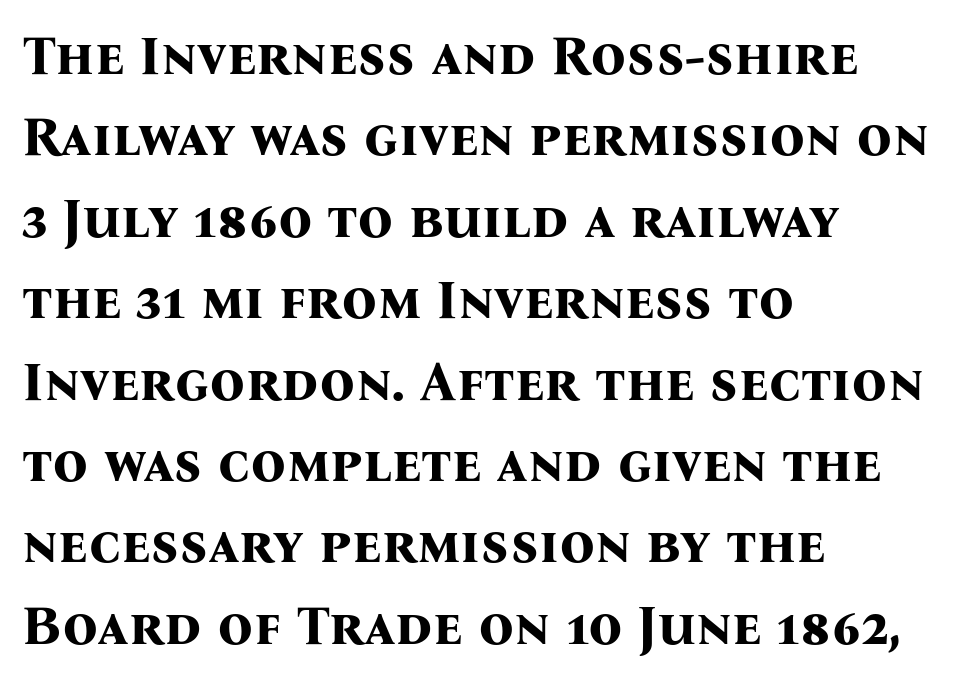
Q: Is the text bold? A: Yes.
Q: Is the text italic (slanted)? A: No, it is upright.
Q: Is the typeface a serif or a sans-serif typeface? A: Serif.
Q: Is the text underlined? A: No.
Q: How is the paragraph aligned? A: Left-aligned.
Q: Is the spacing between letters normal or unusually wide? A: Normal.
Q: Is the spacing between lines tight, normal or loose? A: Normal.
Q: Width (condensed, normal, or wide)? A: Normal.
Q: Stroke contrast? A: Medium.
Q: x-height? A: Medium.
Q: Monospaced? A: No.
